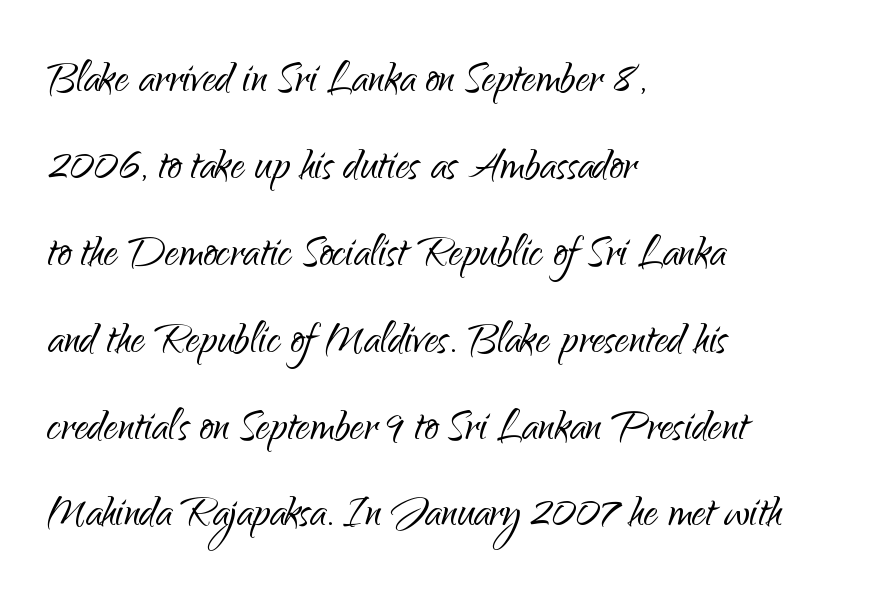
The image shows 55 px light sans-serif type; set left-aligned, normal line spacing (1.58x), normal letter spacing, not underlined; low stroke contrast and a small x-height.
